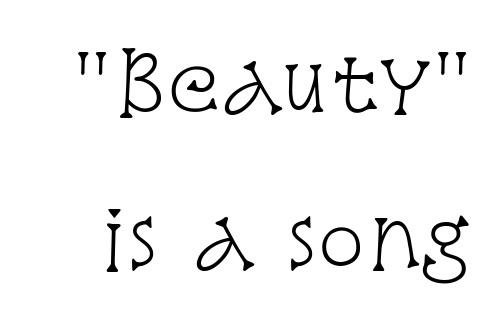
The image shows 79 px light, condensed serif type, upright; set loose line spacing (1.97x), normal letter spacing, not underlined; low stroke contrast and a large x-height.
